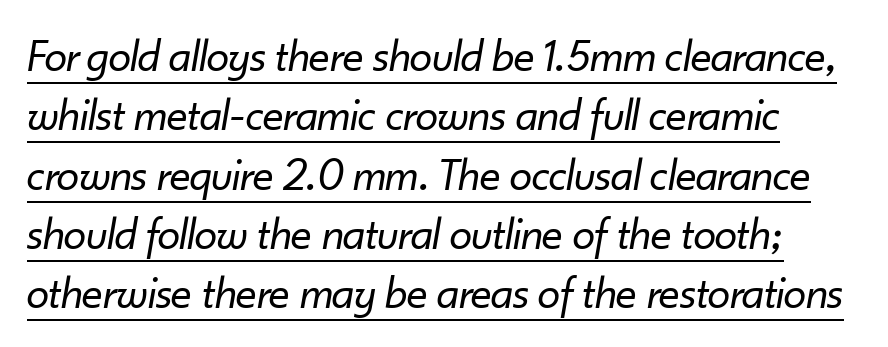
{"italic": "yes", "lean": "right", "slant_degrees": 10, "bold": "no", "weight": "regular", "width": "normal", "stroke_contrast": "low", "x_height": "small", "monospaced": "no", "underline": "yes", "line_spacing": "normal", "line_spacing_ratio": 1.29, "letter_spacing": "normal", "letter_spacing_em": 0.0, "glyph_px": 46}
